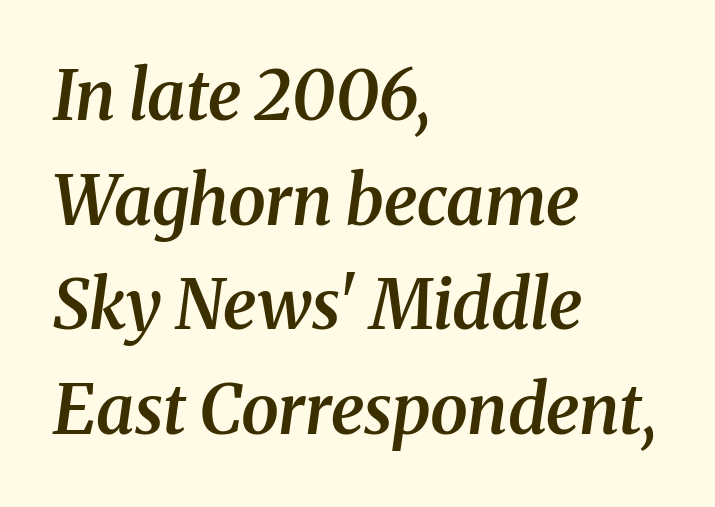
Q: Is the text bold? A: Semi-bold.
Q: Is the text italic (slanted)? A: Yes, it leans right by about 8 degrees.
Q: Is the typeface a serif or a sans-serif typeface? A: Serif.
Q: Is the text underlined? A: No.
Q: How is the paragraph aligned? A: Left-aligned.
Q: Is the spacing between letters normal or unusually wide? A: Normal.
Q: Is the spacing between lines tight, normal or loose? A: Normal.
Q: Width (condensed, normal, or wide)? A: Normal.
Q: Stroke contrast? A: Medium.
Q: x-height? A: Medium.
Q: Monospaced? A: No.
